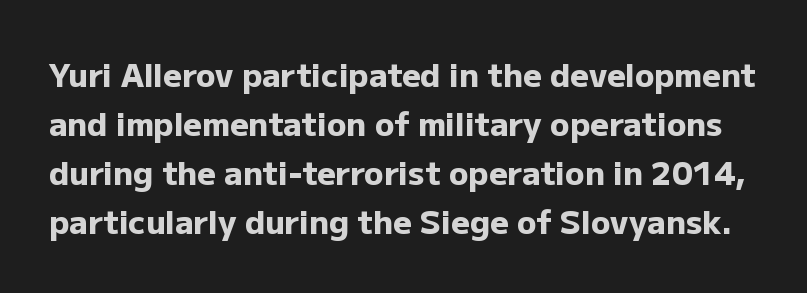
Default kerning and tracking; the words read as compact shapes. Beneath every word, the page is bare. If you drew a line through each stem, it would be perfectly vertical. If you measured baseline to baseline, you'd find a middling distance.
